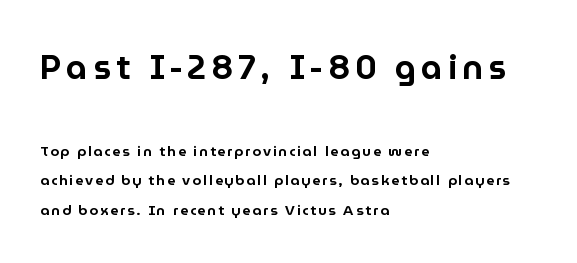
Compared with typical paragraphs, the rows here are farther apart. These lines were composed using upright roman letters. Think of a printed novel: that variable character pitch is what you see here. Bare-footed words on every line.
